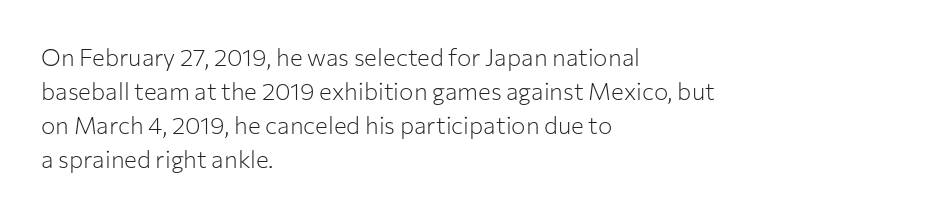
Decoration check: the copy has no underline. Teacher's note: observe the even left margin — that is flush-left alignment. Interline gaps are of average width in this sample. No chunkiness to these letters — they're not bold. These lines were composed using upright roman letters.
